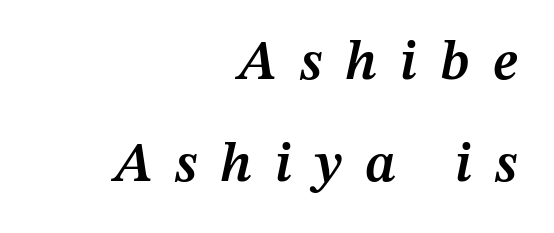
The image shows 55 px semibold type, italic (leaning right); set right-aligned, line spacing 1.86x, unusually wide letter spacing (+0.42 em), not underlined; medium stroke contrast and a medium x-height.
